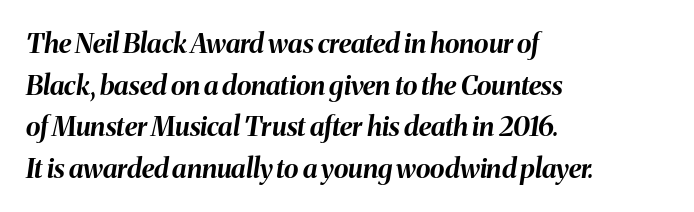
{"italic": "yes", "lean": "right", "slant_degrees": 8, "bold": "yes", "underline": "no", "align": "left", "line_spacing": "normal", "line_spacing_ratio": 1.54, "letter_spacing": "normal", "letter_spacing_em": 0.0, "glyph_px": 27}
